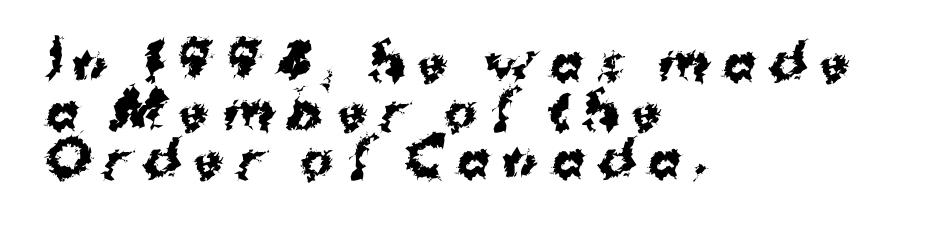
The image shows 49 px bold sans-serif type; set left-aligned, tight line spacing (0.99x), unusually wide letter spacing (+0.27 em), not underlined; medium stroke contrast and a medium x-height.
